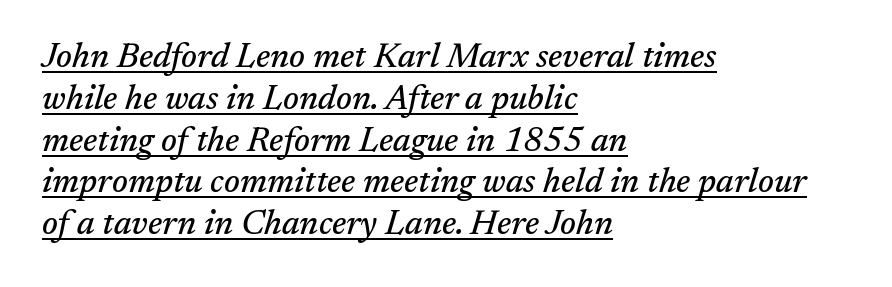
{"serif": "yes", "italic": "yes", "lean": "right", "slant_degrees": 17, "width": "normal", "stroke_contrast": "medium", "x_height": "medium", "monospaced": "no", "underline": "yes", "align": "left", "line_spacing_ratio": 1.23, "letter_spacing": "normal", "letter_spacing_em": 0.0, "glyph_px": 34}
